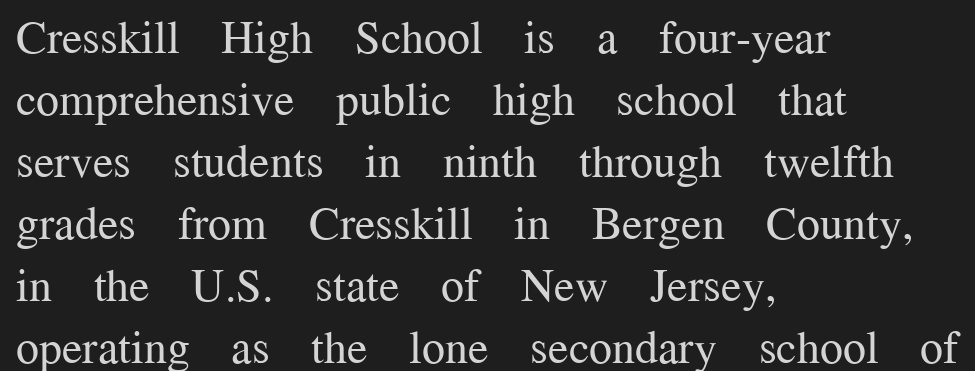
Caption: face not bold, strokes unweighted. Every row of glyphs begins at an identical x-position on the left. Is there any slant? The stems are plumb. Note the varied advance widths — an 'i' is clearly narrower than an 'm'.
